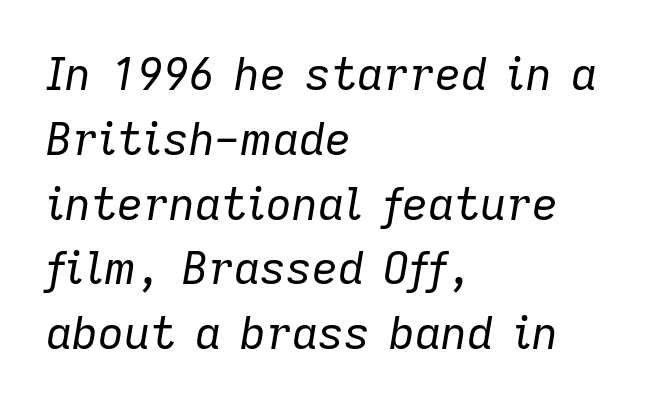
The image shows 45 px regular-weight type, italic (leaning right); set left-aligned, normal line spacing (1.44x), normal letter spacing, not underlined; low stroke contrast and a medium x-height.
